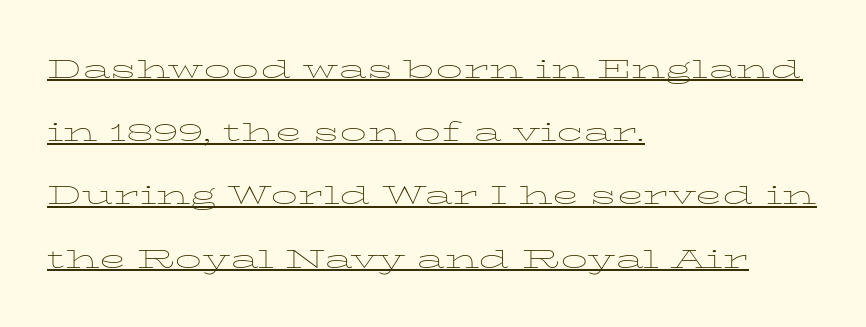
Line spacing here is loose. Students, observe the line beneath the letters — that is underlining. Line beginnings align vertically; line endings do not. Compared with a typical body face, this is equally light or lighter still.
